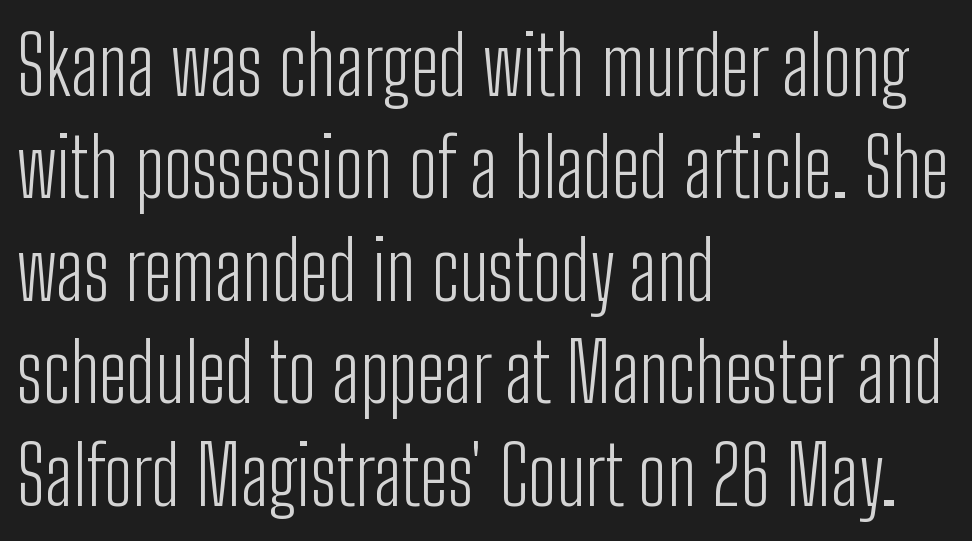
{"serif": "no", "italic": "no", "bold": "no", "weight": "light", "width": "condensed", "stroke_contrast": "low", "x_height": "medium", "monospaced": "no", "underline": "no", "align": "left", "line_spacing": "normal", "line_spacing_ratio": 1.28, "letter_spacing": "normal", "letter_spacing_em": 0.0, "glyph_px": 80}
